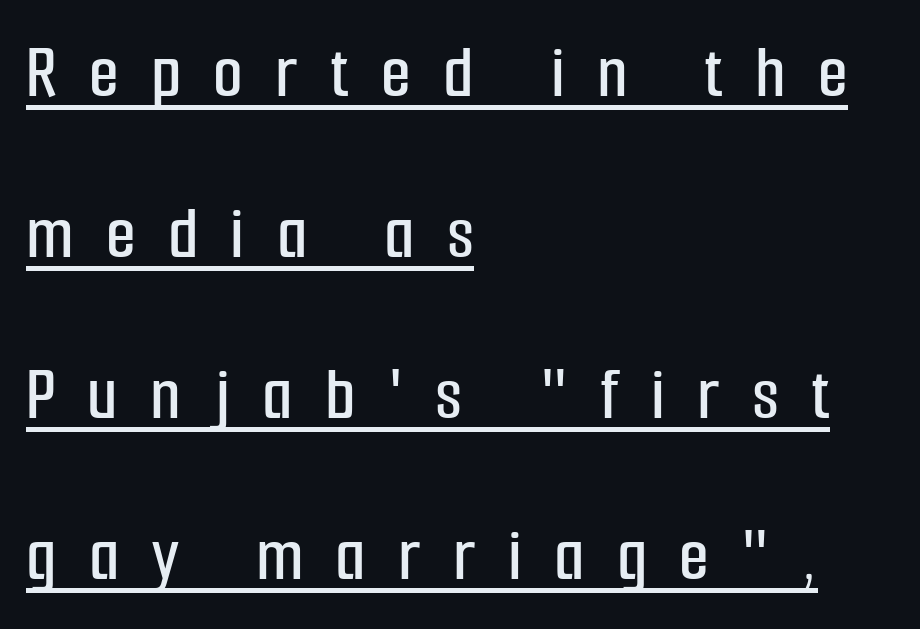
{"serif": "no", "italic": "no", "width": "condensed", "stroke_contrast": "low", "x_height": "medium", "monospaced": "no", "underline": "yes", "align": "left", "line_spacing": "loose", "line_spacing_ratio": 2.09, "letter_spacing": "wide", "letter_spacing_em": 0.42, "glyph_px": 77}
